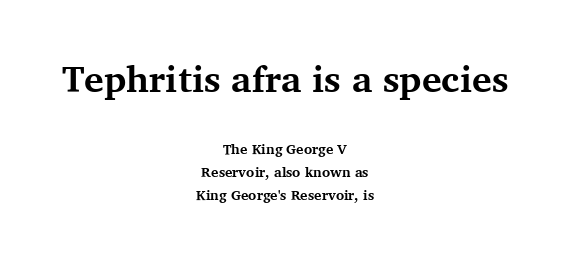
{"serif": "yes", "italic": "no", "bold": "yes", "weight": "bold", "width": "normal", "stroke_contrast": "medium", "x_height": "medium", "monospaced": "no", "underline": "no", "align": "center", "line_spacing": "normal", "line_spacing_ratio": 1.63, "letter_spacing": "normal", "letter_spacing_em": 0.0, "larger_block": "first", "size_ratio": 2.64, "glyph_px": 37}
